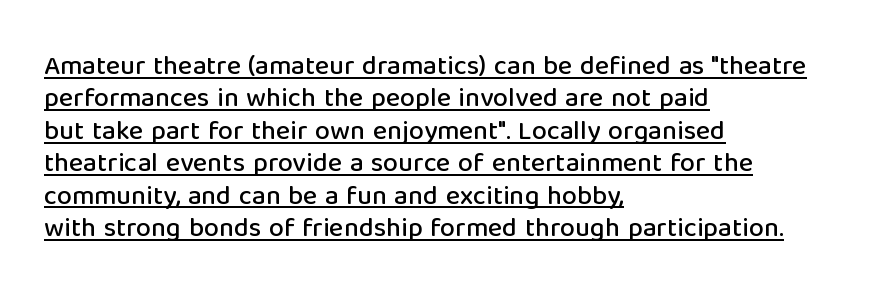
The image shows 27 px text type, upright; set left-aligned, line spacing 1.2x, normal letter spacing, underlined.
